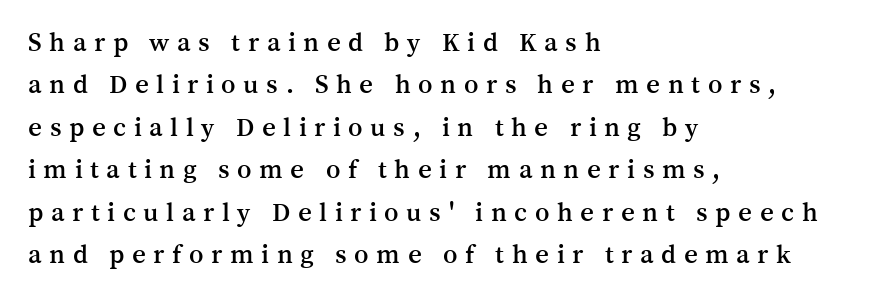
The image shows 27 px text type, upright; set left-aligned, normal line spacing (1.57x), unusually wide letter spacing (+0.28 em), not underlined.
